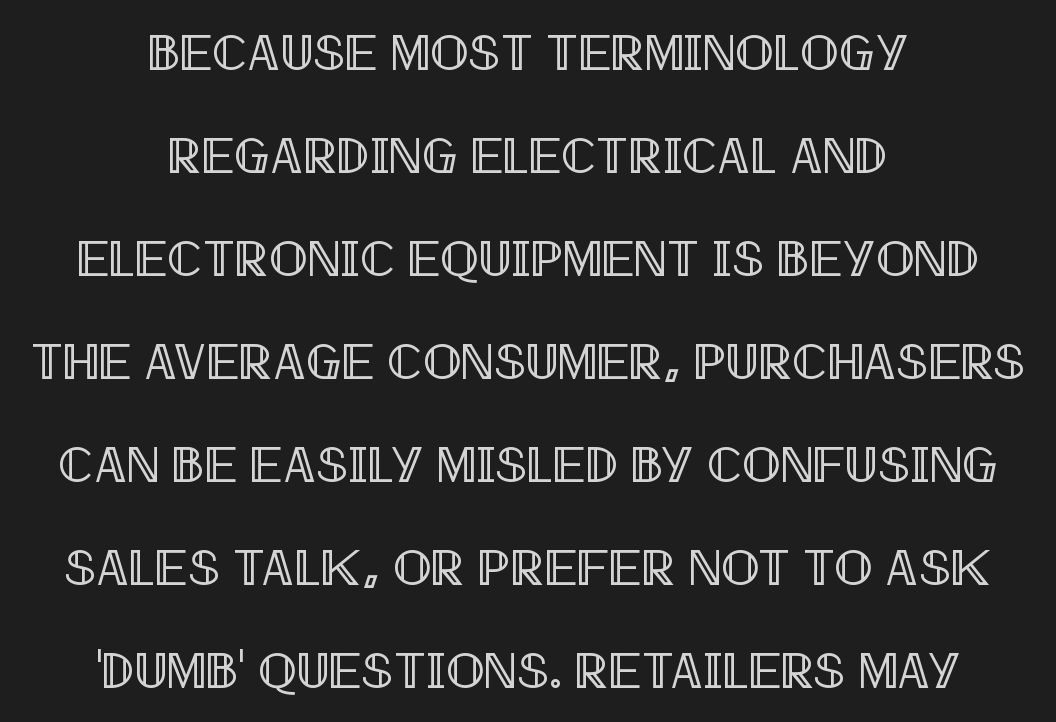
{"italic": "no", "width": "condensed", "x_height": "large", "monospaced": "no", "underline": "no", "align": "center", "line_spacing": "loose", "line_spacing_ratio": 2.02, "letter_spacing": "normal", "letter_spacing_em": 0.0, "glyph_px": 51}
